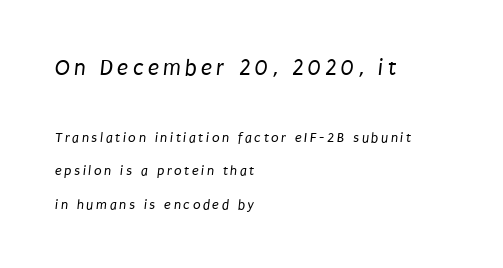
The strokes carry an ordinary text weight at most. Typeset ragged right — the left edge is the straight one. Between these two stacked blocks, the higher one wins on size. This sample trades compactness for vertical openness between lines.
